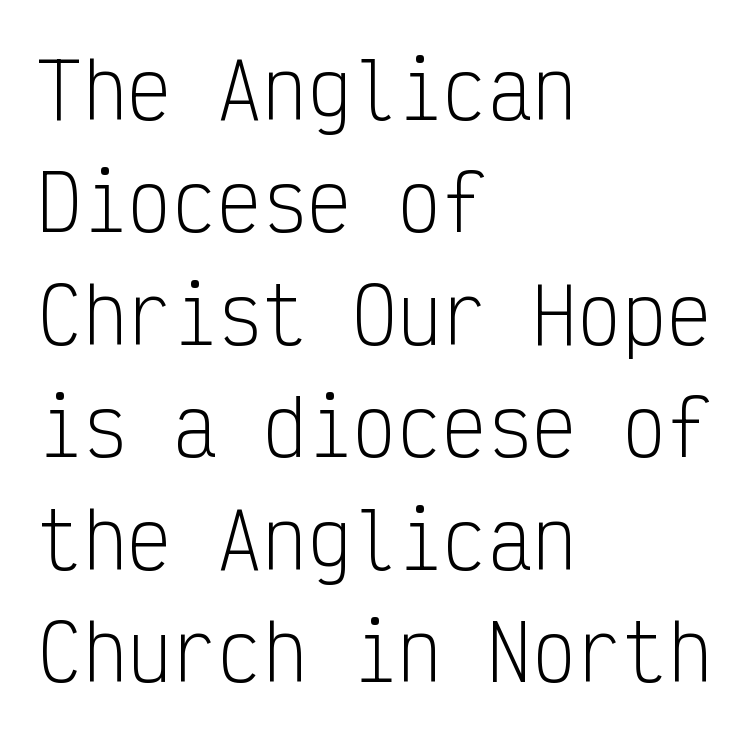
The image shows 75 px light, condensed sans-serif type, upright, monospaced; set left-aligned, normal line spacing (1.5x), normal letter spacing, not underlined; low stroke contrast and a medium x-height.
